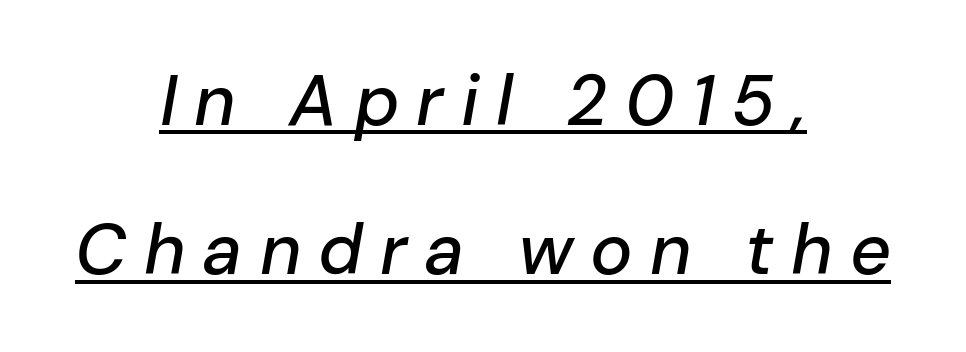
Q: Is the text italic (slanted)? A: Yes, it leans right by about 10 degrees.
Q: Is the text underlined? A: Yes.
Q: How is the paragraph aligned? A: Centered.
Q: Is the spacing between letters normal or unusually wide? A: Unusually wide.
Q: Is the spacing between lines tight, normal or loose? A: Loose.
Q: Width (condensed, normal, or wide)? A: Normal.
Q: Stroke contrast? A: Low.
Q: x-height? A: Medium.
Q: Monospaced? A: No.
